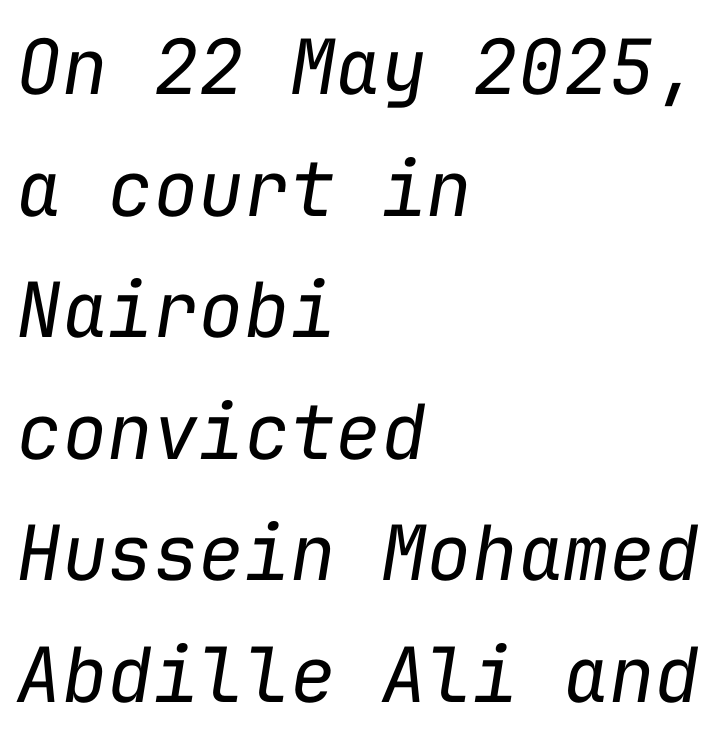
Q: Is the text bold? A: No.
Q: Is the text italic (slanted)? A: Yes, it leans right by about 9 degrees.
Q: Is the text underlined? A: No.
Q: How is the paragraph aligned? A: Left-aligned.
Q: Is the spacing between letters normal or unusually wide? A: Normal.
Q: Is the spacing between lines tight, normal or loose? A: Normal.
Q: Width (condensed, normal, or wide)? A: Normal.
Q: Stroke contrast? A: Low.
Q: x-height? A: Medium.
Q: Monospaced? A: Yes.
